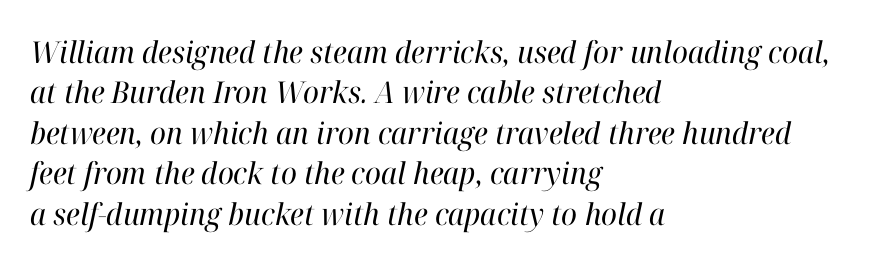
Q: Is the text bold? A: No.
Q: Is the text italic (slanted)? A: Yes, it leans right by about 12 degrees.
Q: Is the typeface a serif or a sans-serif typeface? A: Serif.
Q: Is the text underlined? A: No.
Q: How is the paragraph aligned? A: Left-aligned.
Q: Is the spacing between letters normal or unusually wide? A: Normal.
Q: Is the spacing between lines tight, normal or loose? A: Normal.
Q: Width (condensed, normal, or wide)? A: Normal.
Q: Stroke contrast? A: High.
Q: x-height? A: Medium.
Q: Monospaced? A: No.
